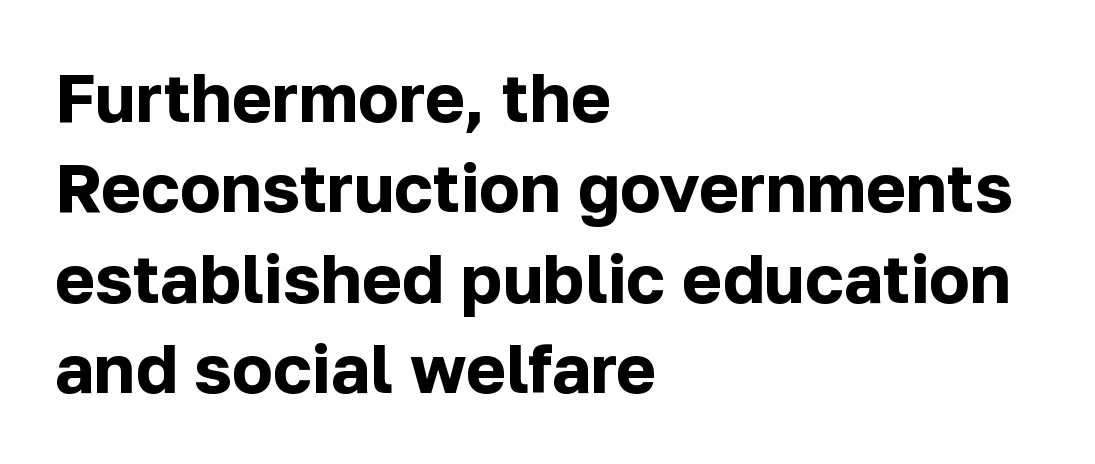
The image shows 68 px bold sans-serif type, upright; set left-aligned, normal line spacing (1.33x), normal letter spacing, not underlined; low stroke contrast and a medium x-height.
